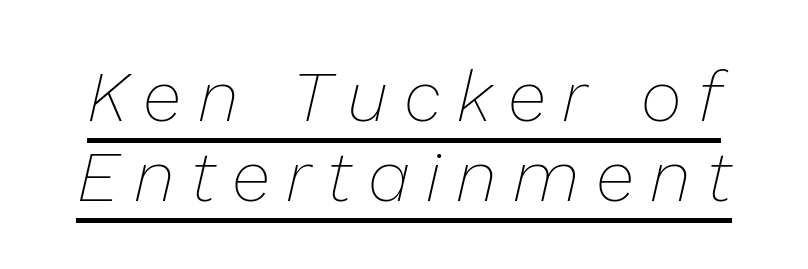
Q: Is the text bold? A: No.
Q: Is the text italic (slanted)? A: Yes, it leans right by about 13 degrees.
Q: Is the text underlined? A: Yes.
Q: Is the spacing between letters normal or unusually wide? A: Unusually wide.
Q: Is the spacing between lines tight, normal or loose? A: Tight.
Q: Width (condensed, normal, or wide)? A: Normal.
Q: Stroke contrast? A: Low.
Q: x-height? A: Medium.
Q: Monospaced? A: No.
